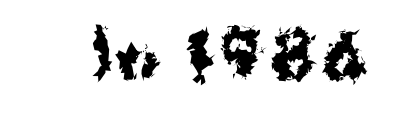
Font category for this specimen: sans-serif. Lines of text with bare space underneath. Spacing verdict: proportional, widths tailored to each character. A typesetter would mark this as roman, not italic. Heft: maximum for text — a bold.
